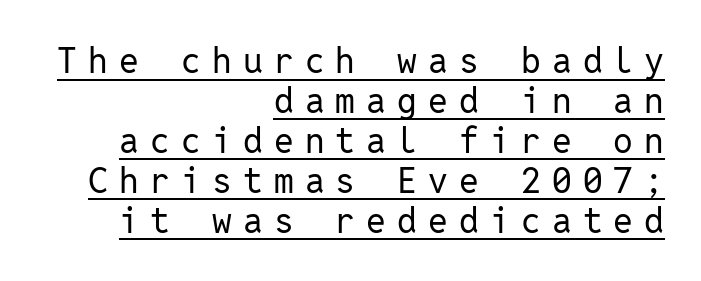
Q: Is the text bold? A: No.
Q: Is the text italic (slanted)? A: No, it is upright.
Q: Is the typeface a serif or a sans-serif typeface? A: Sans-serif.
Q: Is the text underlined? A: Yes.
Q: How is the paragraph aligned? A: Right-aligned.
Q: Is the spacing between letters normal or unusually wide? A: Unusually wide.
Q: Is the spacing between lines tight, normal or loose? A: Tight.
Q: Width (condensed, normal, or wide)? A: Normal.
Q: Stroke contrast? A: Low.
Q: x-height? A: Medium.
Q: Monospaced? A: Yes.
